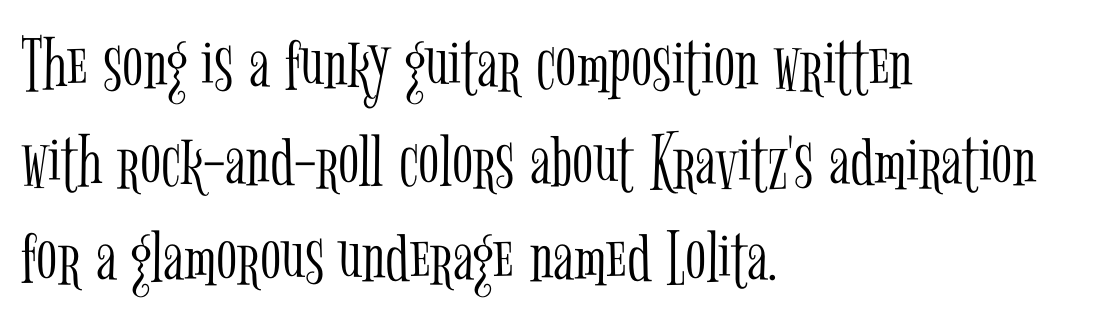
The image shows 78 px light, condensed serif type, upright; set left-aligned, line spacing 1.24x, normal letter spacing, not underlined; low stroke contrast and a medium x-height.
